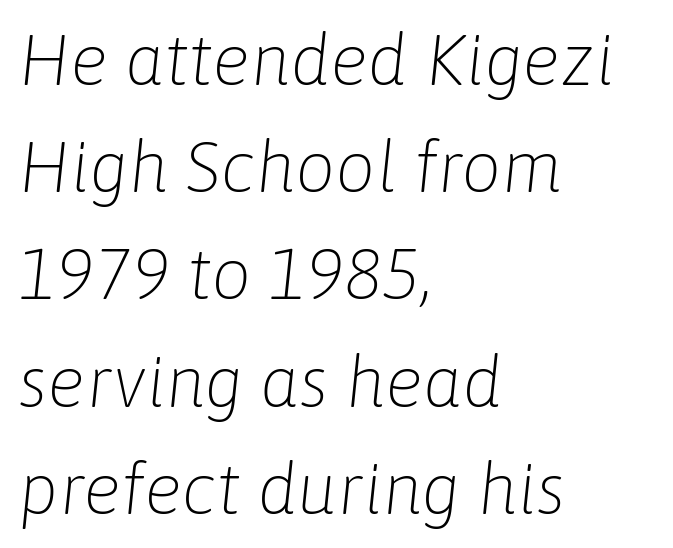
The letters advance in unequal steps, a hallmark of proportional type. Short note: letters normally spaced. This is not heavy type; no bold has been used. Which margin do the lines hug? The left one — the right edge is uneven. Descenders are the only things crossing below the line. There's an unmistakable incline to the writing here.
